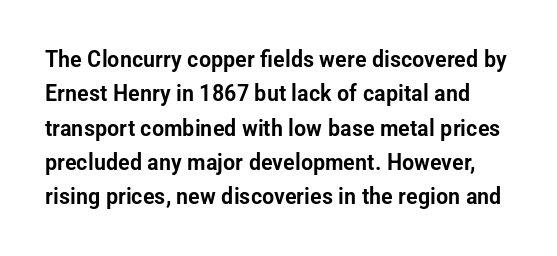
Q: Is the text italic (slanted)? A: No, it is upright.
Q: Is the text underlined? A: No.
Q: Is the spacing between letters normal or unusually wide? A: Normal.
Q: Is the spacing between lines tight, normal or loose? A: Normal.
